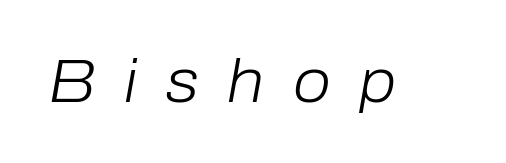
{"italic": "yes", "lean": "right", "slant_degrees": 10, "bold": "no", "weight": "light", "width": "normal", "stroke_contrast": "low", "x_height": "medium", "monospaced": "no", "underline": "no", "letter_spacing": "wide", "letter_spacing_em": 0.47, "glyph_px": 61}
